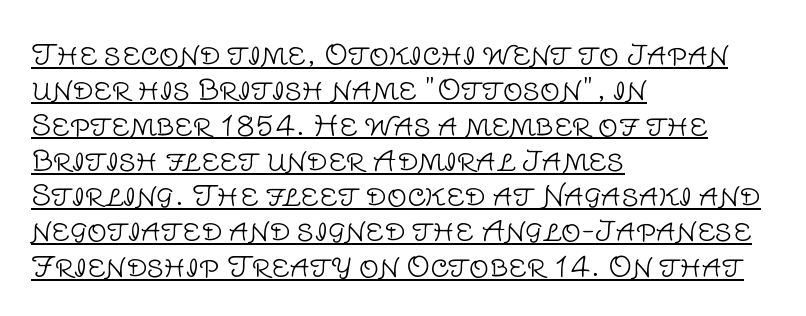
Q: Is the text bold? A: No.
Q: Is the text italic (slanted)? A: Yes.
Q: Is the typeface a serif or a sans-serif typeface? A: Sans-serif.
Q: Is the text underlined? A: Yes.
Q: How is the paragraph aligned? A: Left-aligned.
Q: Is the spacing between letters normal or unusually wide? A: Normal.
Q: Is the spacing between lines tight, normal or loose? A: Normal.
Q: Width (condensed, normal, or wide)? A: Normal.
Q: Stroke contrast? A: Low.
Q: x-height? A: Large.
Q: Monospaced? A: No.
